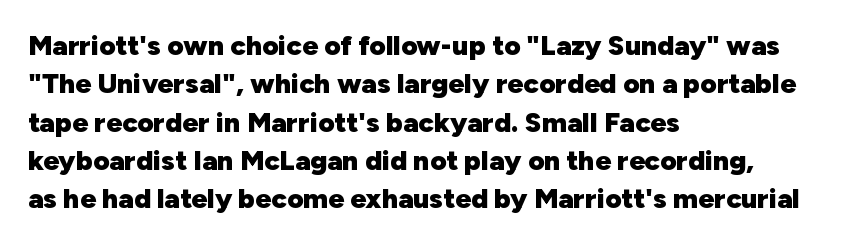
Q: Is the text bold? A: Yes.
Q: Is the text italic (slanted)? A: No, it is upright.
Q: Is the typeface a serif or a sans-serif typeface? A: Sans-serif.
Q: Is the text underlined? A: No.
Q: How is the paragraph aligned? A: Left-aligned.
Q: Is the spacing between letters normal or unusually wide? A: Normal.
Q: Is the spacing between lines tight, normal or loose? A: Normal.
Q: Width (condensed, normal, or wide)? A: Normal.
Q: Stroke contrast? A: Low.
Q: x-height? A: Medium.
Q: Monospaced? A: No.
